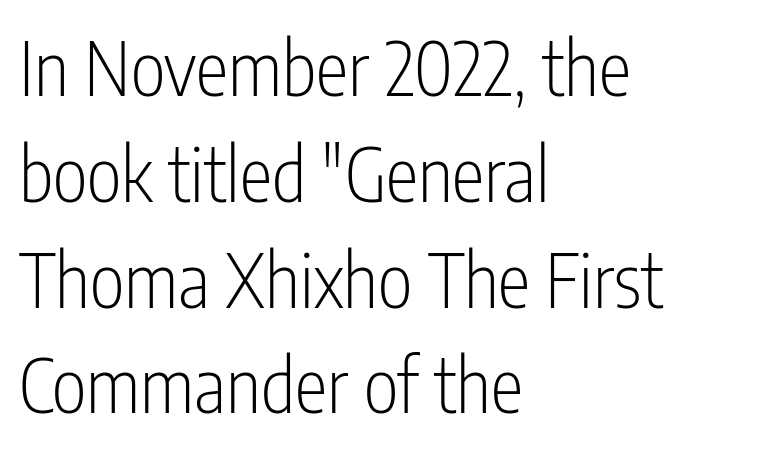
The image shows 74 px light, condensed sans-serif type, upright; set left-aligned, normal line spacing (1.43x), normal letter spacing, not underlined; low stroke contrast and a medium x-height.
